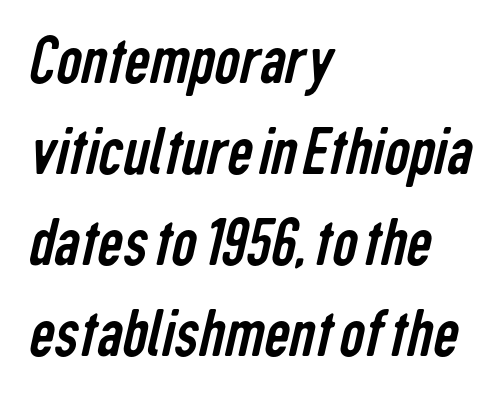
Q: Is the text bold? A: No.
Q: Is the typeface a serif or a sans-serif typeface? A: Sans-serif.
Q: Is the text underlined? A: No.
Q: How is the paragraph aligned? A: Left-aligned.
Q: Is the spacing between letters normal or unusually wide? A: Normal.
Q: Is the spacing between lines tight, normal or loose? A: Normal.
Q: Width (condensed, normal, or wide)? A: Condensed.
Q: Stroke contrast? A: Low.
Q: x-height? A: Medium.
Q: Monospaced? A: No.
